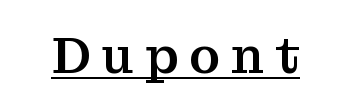
The image shows 51 px serif type, upright; set unusually wide letter spacing (+0.22 em), underlined; medium stroke contrast and a medium x-height.
